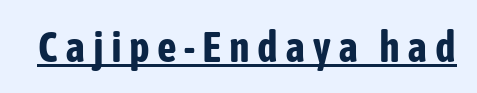
The typography opts for an upright posture over an oblique one. The glyphs in this specimen are sans serif. Weight check: bold — yes, fully. The letters advance in unequal steps, a hallmark of proportional type.
